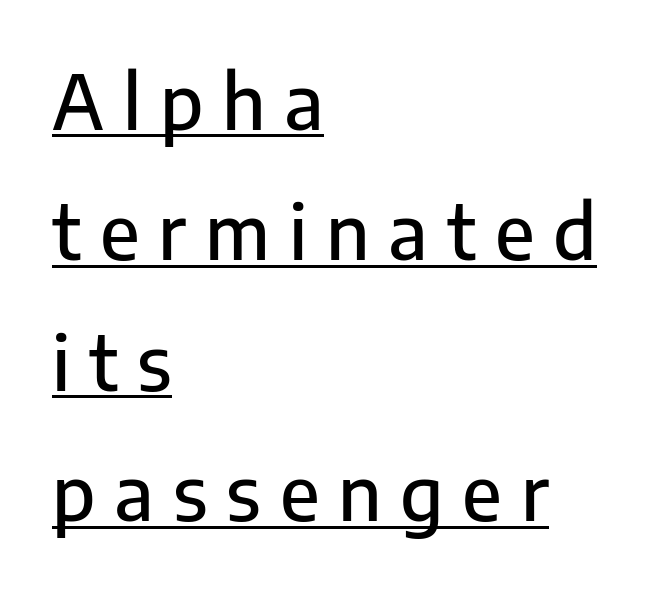
{"serif": "no", "italic": "no", "width": "normal", "stroke_contrast": "low", "x_height": "medium", "monospaced": "no", "underline": "yes", "align": "left", "line_spacing_ratio": 1.74, "letter_spacing": "wide", "letter_spacing_em": 0.25, "glyph_px": 75}
